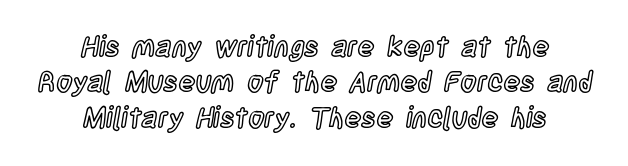
Q: Is the text italic (slanted)? A: Yes.
Q: Is the text underlined? A: No.
Q: How is the paragraph aligned? A: Centered.
Q: Is the spacing between letters normal or unusually wide? A: Normal.
Q: Is the spacing between lines tight, normal or loose? A: Normal.
Q: Width (condensed, normal, or wide)? A: Condensed.
Q: x-height? A: Large.
Q: Monospaced? A: No.
